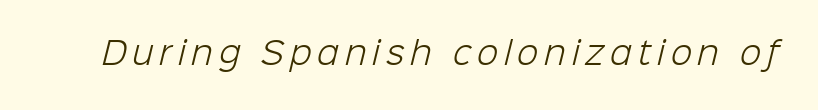
A typesetter would call this proportional, since set widths differ per character. The strokes are not fattened; the text isn't bold. Check where the strokes stop: nothing finishes them off — pure sans. Quick note: underline off.
